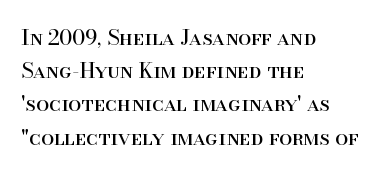
{"italic": "no", "bold": "no", "underline": "no", "align": "left", "line_spacing": "normal", "line_spacing_ratio": 1.58, "letter_spacing": "normal", "letter_spacing_em": 0.0, "glyph_px": 21}
